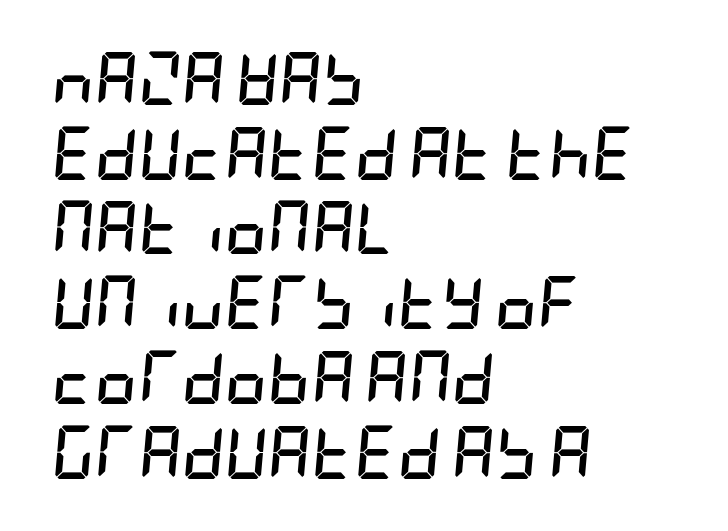
{"italic": "yes", "lean": "right", "slant_degrees": 5, "bold": "yes", "weight": "semibold", "width": "condensed", "stroke_contrast": "low", "x_height": "large", "underline": "no", "align": "left", "line_spacing": "normal", "line_spacing_ratio": 1.41, "letter_spacing": "normal", "letter_spacing_em": 0.0, "glyph_px": 53}
